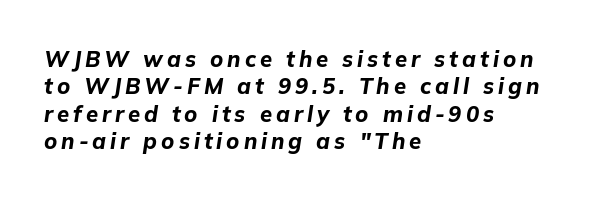
The image shows 22 px bold type, italic (leaning right); set left-aligned, line spacing 1.24x, not underlined.
